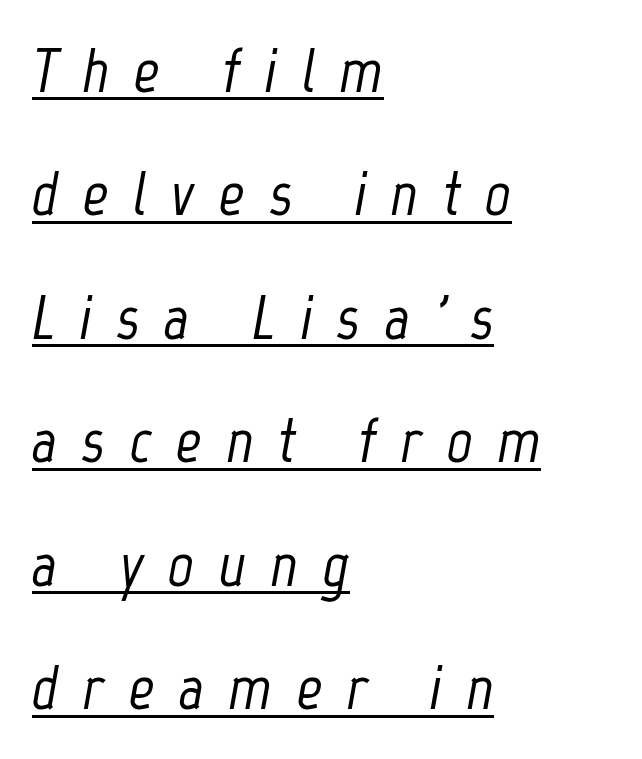
The image shows 63 px condensed type, italic (leaning right); set left-aligned, loose line spacing (1.96x), unusually wide letter spacing (+0.39 em), underlined; low stroke contrast and a medium x-height.
